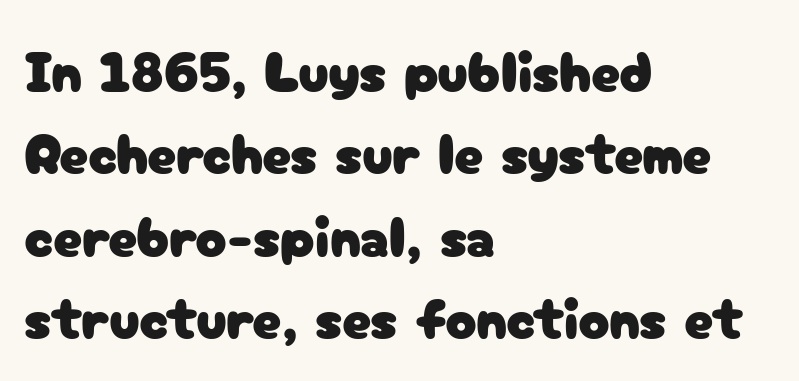
{"serif": "no", "italic": "no", "width": "normal", "stroke_contrast": "low", "x_height": "medium", "monospaced": "no", "underline": "no", "align": "left", "line_spacing": "normal", "line_spacing_ratio": 1.42, "letter_spacing": "normal", "letter_spacing_em": 0.0, "glyph_px": 58}
